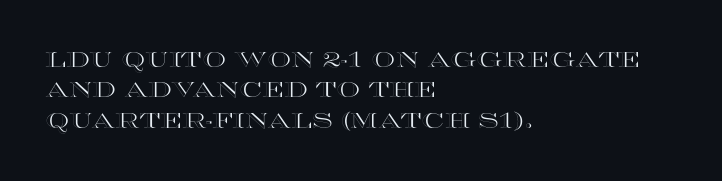
The image shows 21 px text type, upright; set left-aligned, normal line spacing (1.45x), normal letter spacing, not underlined.
